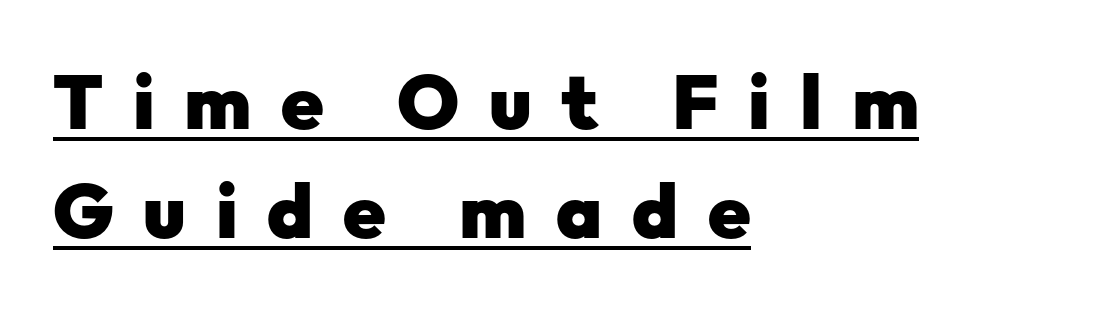
The image shows 76 px heavy sans-serif type, upright; set left-aligned, normal line spacing (1.44x), unusually wide letter spacing (+0.39 em), underlined; low stroke contrast and a medium x-height.
